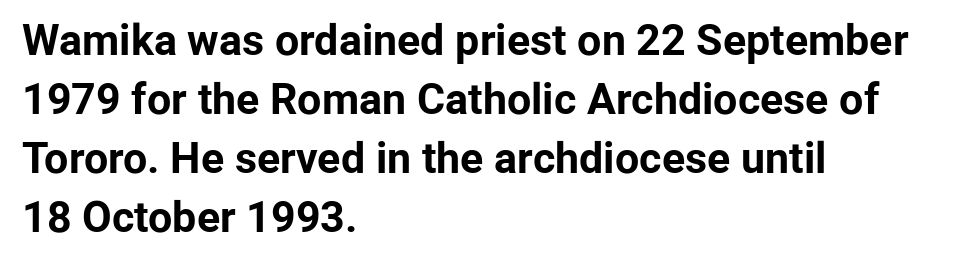
The image shows 43 px bold sans-serif type, upright; set left-aligned, normal line spacing (1.37x), normal letter spacing, not underlined; low stroke contrast and a medium x-height.
